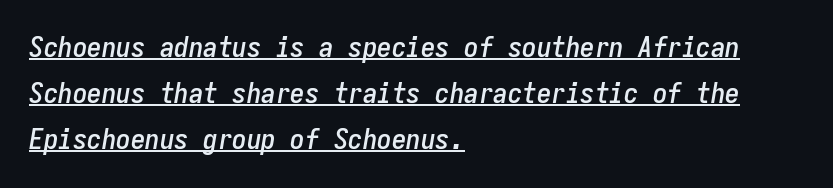
The image shows 29 px condensed type, italic (leaning right), monospaced; set left-aligned, normal line spacing (1.59x), normal letter spacing, underlined; low stroke contrast and a medium x-height.
